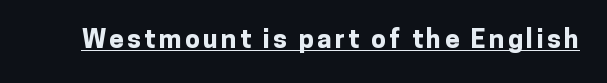
The image shows 26 px bold type, upright; set underlined.
